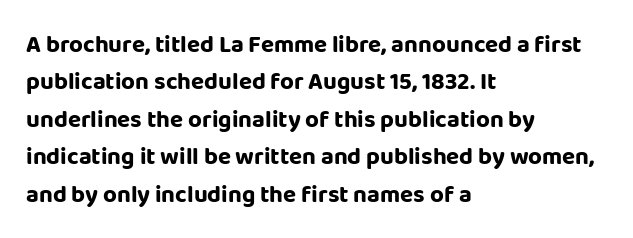
Q: Is the text bold? A: Yes.
Q: Is the text italic (slanted)? A: No, it is upright.
Q: Is the text underlined? A: No.
Q: How is the paragraph aligned? A: Left-aligned.
Q: Is the spacing between letters normal or unusually wide? A: Normal.
Q: Is the spacing between lines tight, normal or loose? A: Normal.
